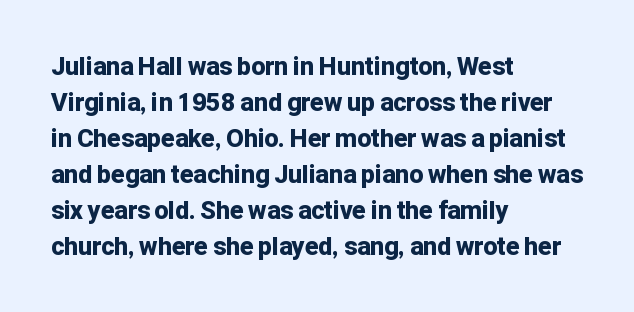
Nope, not italic — everything's standing straight. A normal amount of white space separates one row of letters from the next. Pretty heavy lettering here — definitely bold. Line starts are locked; line ends wander. Tracking here is standard; glyphs follow each other at the usual distance. Decoration check: the copy has no underline.
